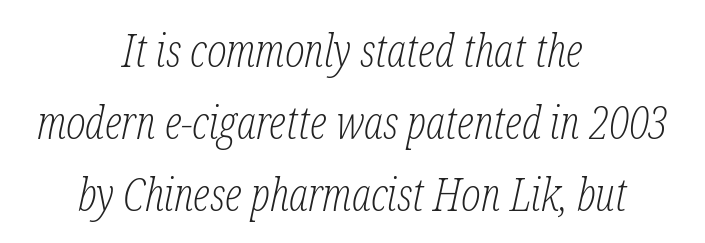
Q: Is the text bold? A: No.
Q: Is the text italic (slanted)? A: Yes, it leans right by about 12 degrees.
Q: Is the typeface a serif or a sans-serif typeface? A: Serif.
Q: Is the text underlined? A: No.
Q: How is the paragraph aligned? A: Centered.
Q: Is the spacing between letters normal or unusually wide? A: Normal.
Q: Is the spacing between lines tight, normal or loose? A: Normal.
Q: Width (condensed, normal, or wide)? A: Condensed.
Q: Stroke contrast? A: Low.
Q: x-height? A: Medium.
Q: Monospaced? A: No.
